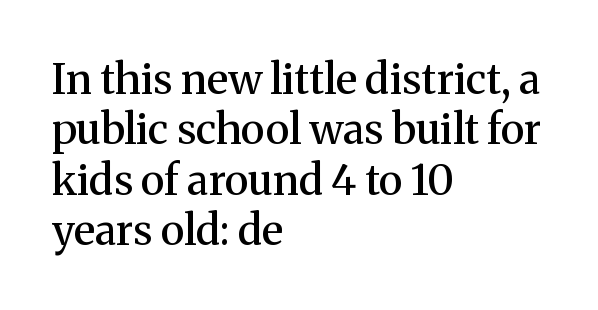
{"serif": "yes", "italic": "no", "bold": "semi", "weight": "semibold", "width": "normal", "stroke_contrast": "medium", "x_height": "medium", "monospaced": "no", "underline": "no", "align": "left", "line_spacing_ratio": 1.2, "letter_spacing": "normal", "letter_spacing_em": 0.0, "glyph_px": 42}
